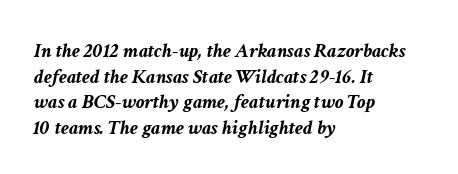
The image shows 21 px bold type, italic (leaning right); set left-aligned, line spacing 1.22x, normal letter spacing, not underlined.
